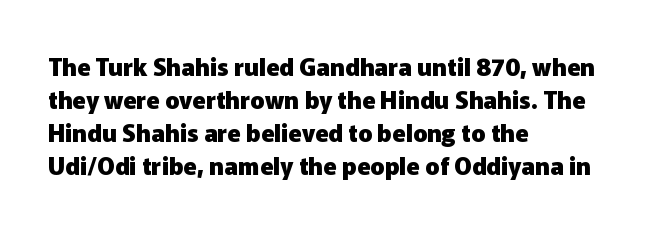
The tracking reads as untouched default to a designer's eye. Check the space under the baseline: it is left empty. The letters stand straight up with perfectly vertical stems. Each line starts at the same left margin while the right side varies. Weight check: bold — yes, fully. These lines sit exactly where default settings would place them.
